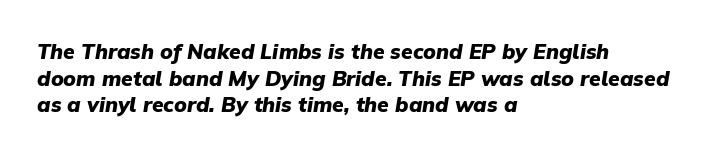
Typographic density is high because the face is bold. Does the lettering tilt? It does — this is italic. Only glyphs here, with clear space below each row. Where is the straight margin? On the left.
